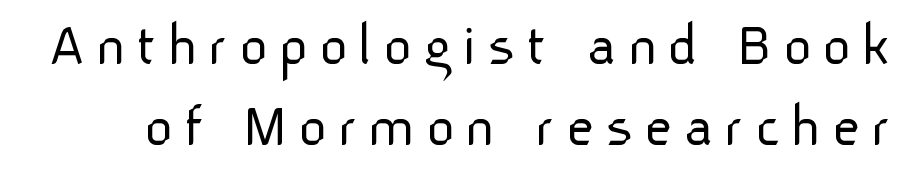
To sum up the face: it is a sans, with no serifs. Here the designer chose a conventional face with non-uniform glyph widths. Ink coverage per letter is moderate at most. Whoever set this chose a conventional vertical rhythm.
